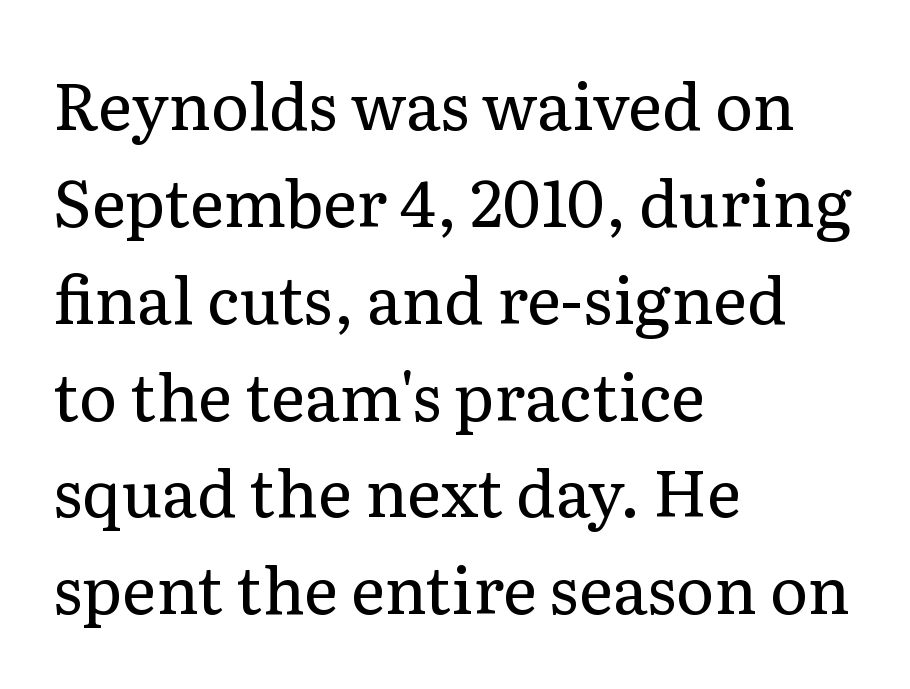
The image shows 65 px regular-weight serif type, upright; set left-aligned, normal line spacing (1.49x), normal letter spacing, not underlined; low stroke contrast and a medium x-height.
